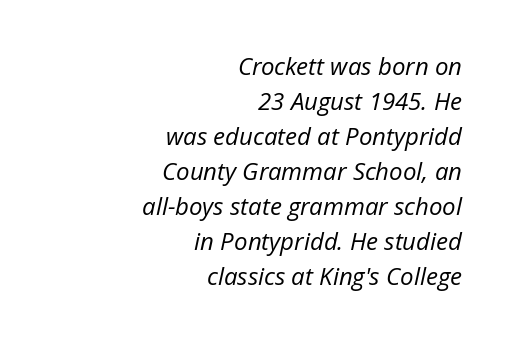
These lines keep a tight, regular rhythm from letter to letter. The specimen reads as italic at a glance. Underline: absent. Heaviness? Minimal to ordinary, like unemphasized prose. Horizontally, the lines are justified to the trailing edge only.
